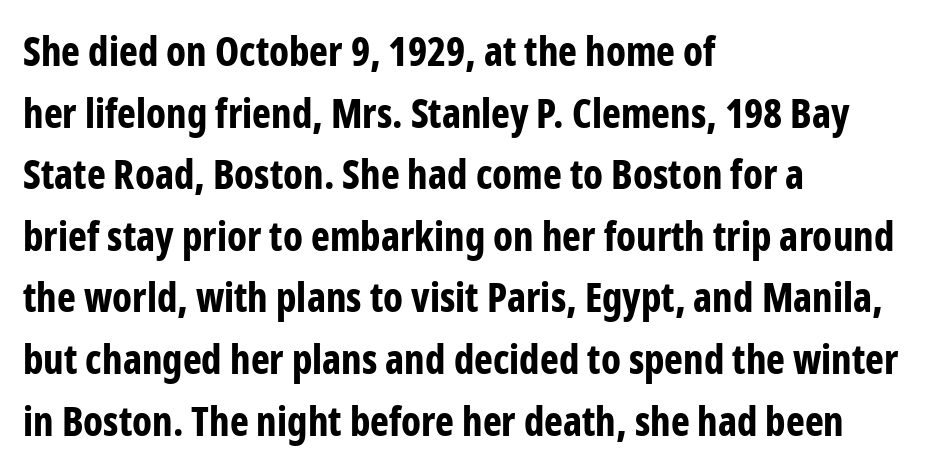
{"serif": "no", "italic": "no", "bold": "yes", "weight": "bold", "width": "condensed", "stroke_contrast": "low", "x_height": "medium", "monospaced": "no", "underline": "no", "align": "left", "line_spacing": "normal", "line_spacing_ratio": 1.54, "letter_spacing": "normal", "letter_spacing_em": 0.0, "glyph_px": 40}
